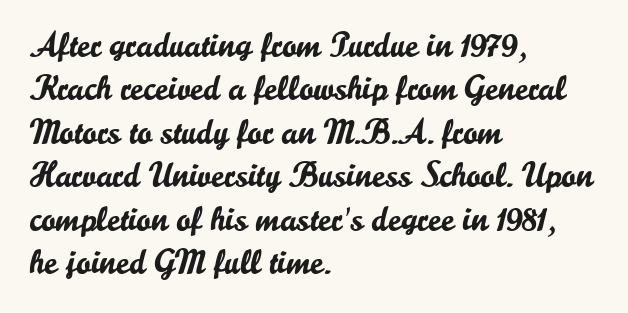
A bare baseline throughout the passage. Compared with typical body copy, the letter spacing here is the same. The lines in this sample share a left origin and differ only in where they stop. Note the varied advance widths — an 'i' is clearly narrower than an 'm'.
